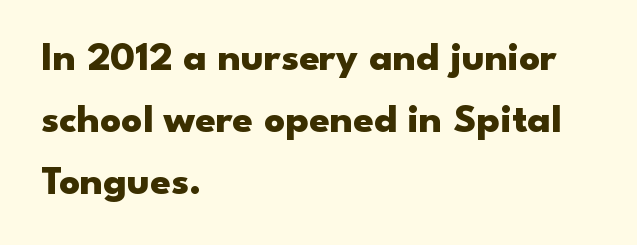
Q: Is the text bold? A: Yes.
Q: Is the text italic (slanted)? A: No, it is upright.
Q: Is the typeface a serif or a sans-serif typeface? A: Sans-serif.
Q: Is the text underlined? A: No.
Q: How is the paragraph aligned? A: Left-aligned.
Q: Is the spacing between letters normal or unusually wide? A: Normal.
Q: Is the spacing between lines tight, normal or loose? A: Normal.
Q: Width (condensed, normal, or wide)? A: Wide.
Q: Stroke contrast? A: Low.
Q: x-height? A: Small.
Q: Monospaced? A: No.
